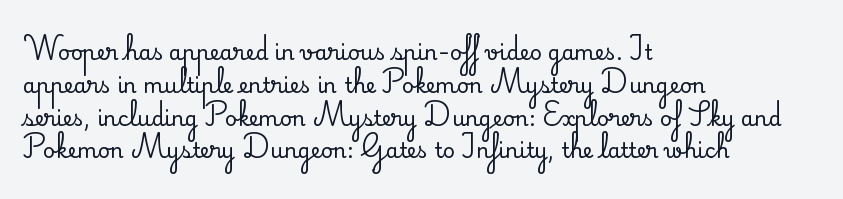
Q: Is the text italic (slanted)? A: No, it is upright.
Q: Is the text underlined? A: No.
Q: How is the paragraph aligned? A: Left-aligned.
Q: Is the spacing between letters normal or unusually wide? A: Normal.
Q: Is the spacing between lines tight, normal or loose? A: Normal.
